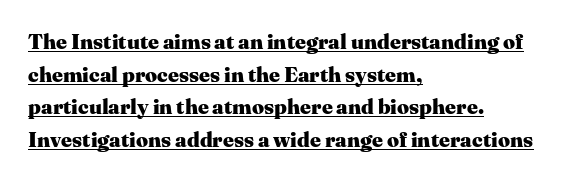
{"italic": "no", "bold": "yes", "underline": "yes", "align": "left", "line_spacing": "normal", "line_spacing_ratio": 1.55, "letter_spacing": "normal", "letter_spacing_em": 0.0, "glyph_px": 21}
